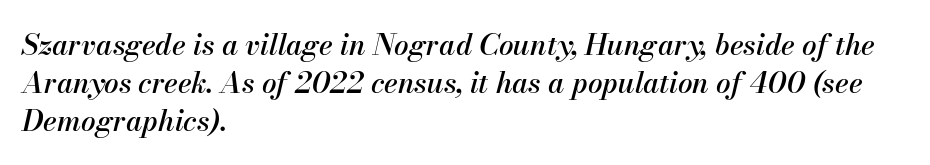
These lines were composed using italics. The lines sit at an ordinary, default distance from one another. Glyph-to-glyph distance matches everyday printed text. The zone under the glyphs is completely vacant.
